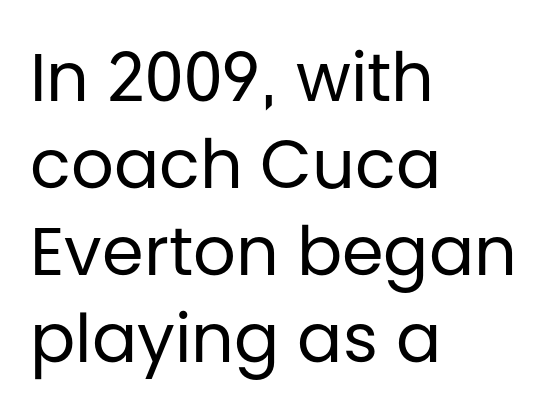
The image shows 67 px regular-weight sans-serif type, upright; set left-aligned, normal line spacing (1.3x), normal letter spacing, not underlined; low stroke contrast and a large x-height.
